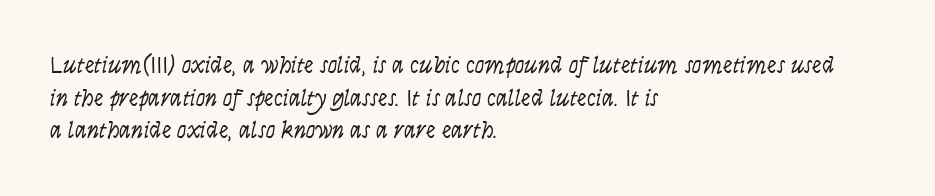
The image shows 24 px text type; set left-aligned, normal line spacing (1.36x), normal letter spacing, not underlined.
